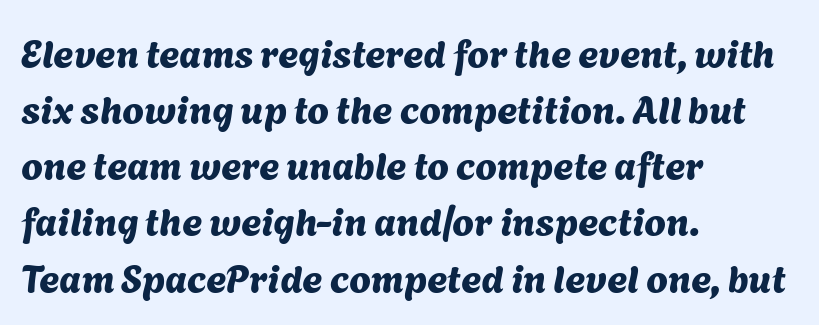
The image shows 39 px sans-serif type; set left-aligned, normal line spacing (1.44x), normal letter spacing, not underlined; medium stroke contrast and a medium x-height.
